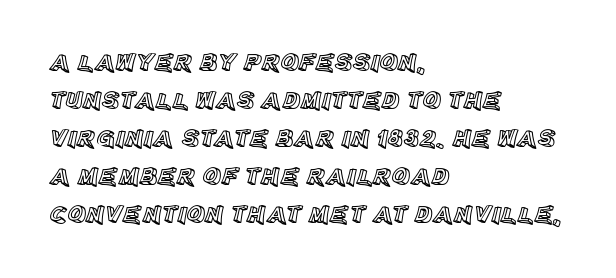
The image shows 25 px text type; set left-aligned, normal line spacing (1.52x), normal letter spacing, not underlined.
